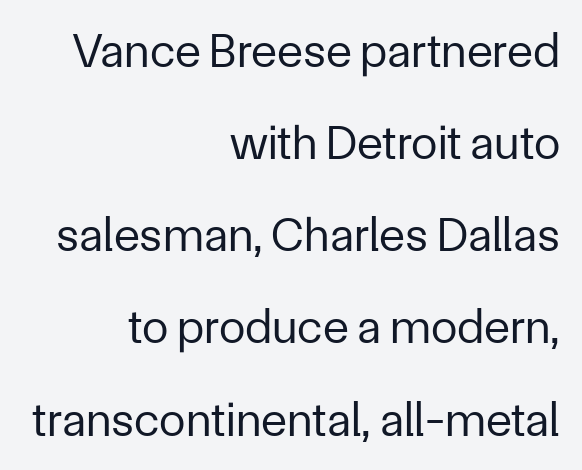
Q: Is the text bold? A: No.
Q: Is the text italic (slanted)? A: No, it is upright.
Q: Is the typeface a serif or a sans-serif typeface? A: Sans-serif.
Q: Is the text underlined? A: No.
Q: How is the paragraph aligned? A: Right-aligned.
Q: Is the spacing between letters normal or unusually wide? A: Normal.
Q: Is the spacing between lines tight, normal or loose? A: Loose.
Q: Width (condensed, normal, or wide)? A: Normal.
Q: Stroke contrast? A: Low.
Q: x-height? A: Medium.
Q: Monospaced? A: No.
